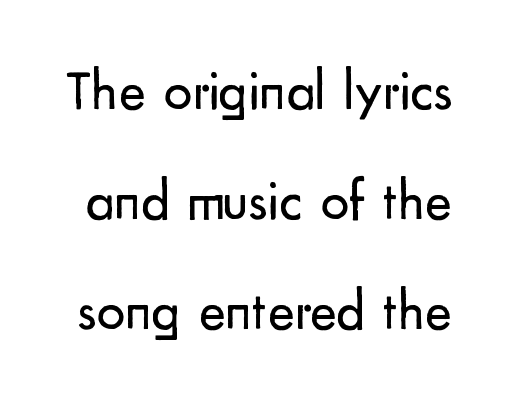
The letters stand upright; this is a roman face. Type without underlining. Nobody touched the tracking dial on this one. Think of a printed novel: that variable character pitch is what you see here. The face looks like a standard text weight, possibly lighter. A typesetter would label this face a sans.
